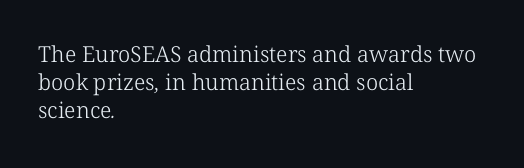
The strokes are not fattened; the text isn't bold. The rendering uses a moderate line-height, typical for paragraphs. The face used here is rendered with its standard letterfit. Type without underlining.
